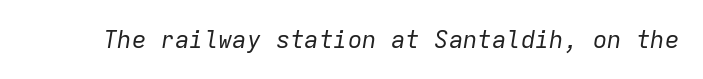
The image shows 24 px text type, italic (leaning right); set normal letter spacing, not underlined.
